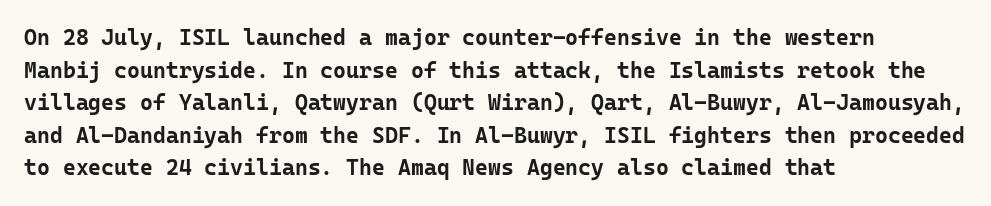
Q: Is the text bold? A: Yes.
Q: Is the text italic (slanted)? A: No, it is upright.
Q: Is the text underlined? A: No.
Q: How is the paragraph aligned? A: Left-aligned.
Q: Is the spacing between letters normal or unusually wide? A: Normal.
Q: Is the spacing between lines tight, normal or loose? A: Normal.
